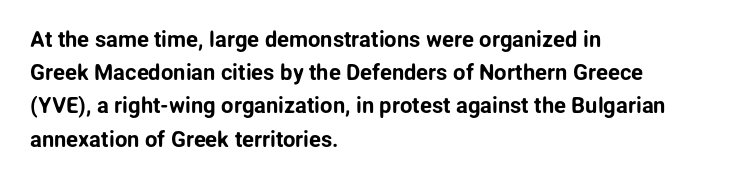
The image shows 22 px text type, upright; set left-aligned, normal line spacing (1.51x), normal letter spacing, not underlined.
